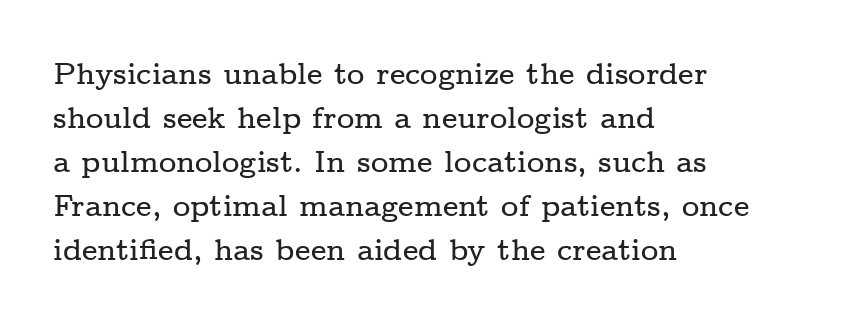
{"serif": "yes", "italic": "no", "width": "wide", "stroke_contrast": "low", "x_height": "medium", "monospaced": "no", "underline": "no", "align": "left", "line_spacing": "normal", "line_spacing_ratio": 1.47, "letter_spacing": "normal", "letter_spacing_em": 0.0, "glyph_px": 30}
